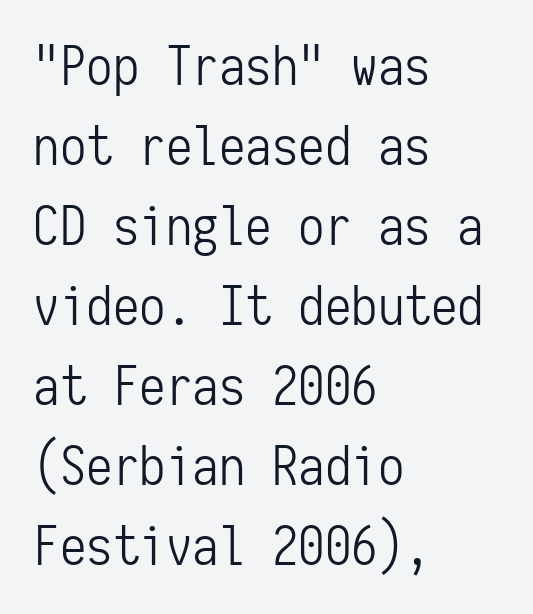
Q: Is the text bold? A: No.
Q: Is the text italic (slanted)? A: No, it is upright.
Q: Is the typeface a serif or a sans-serif typeface? A: Sans-serif.
Q: Is the text underlined? A: No.
Q: How is the paragraph aligned? A: Left-aligned.
Q: Is the spacing between letters normal or unusually wide? A: Normal.
Q: Is the spacing between lines tight, normal or loose? A: Normal.
Q: Width (condensed, normal, or wide)? A: Condensed.
Q: Stroke contrast? A: Low.
Q: x-height? A: Medium.
Q: Monospaced? A: Yes.
